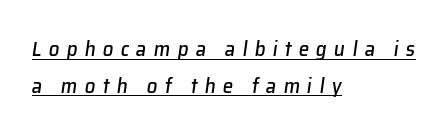
Q: Is the text italic (slanted)? A: Yes, it leans right by about 8 degrees.
Q: Is the text underlined? A: Yes.
Q: How is the paragraph aligned? A: Left-aligned.
Q: Is the spacing between letters normal or unusually wide? A: Unusually wide.
